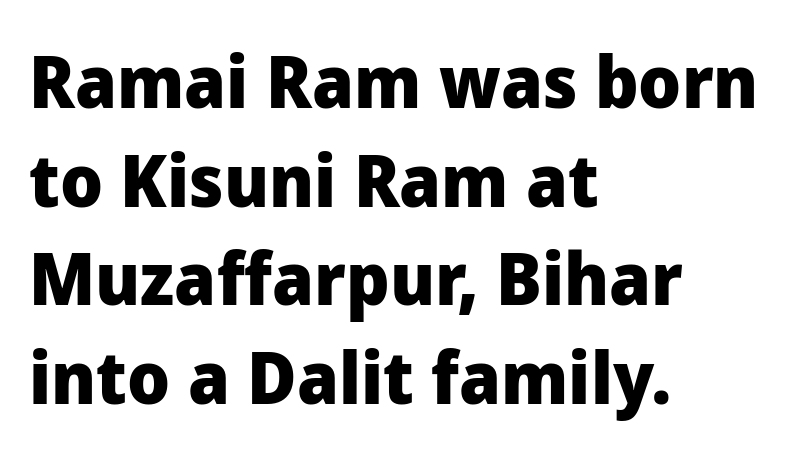
Serifs: no, the terminals of the letterforms are clean. Looks like regular typesetting: each glyph gets only the width it needs. Every character sits straight up, as roman type does. The lines in this sample share a left origin and differ only in where they stop.
